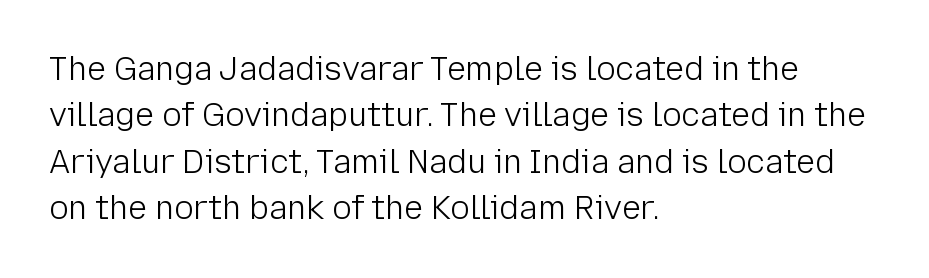
Q: Is the text bold? A: No.
Q: Is the text italic (slanted)? A: No, it is upright.
Q: Is the typeface a serif or a sans-serif typeface? A: Sans-serif.
Q: Is the text underlined? A: No.
Q: How is the paragraph aligned? A: Left-aligned.
Q: Is the spacing between letters normal or unusually wide? A: Normal.
Q: Is the spacing between lines tight, normal or loose? A: Normal.
Q: Width (condensed, normal, or wide)? A: Normal.
Q: Stroke contrast? A: Low.
Q: x-height? A: Medium.
Q: Monospaced? A: No.
